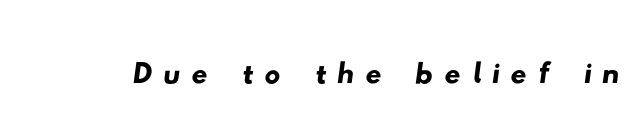
The image shows 79 px wide sans-serif type; set not underlined; low stroke contrast and a small x-height.
